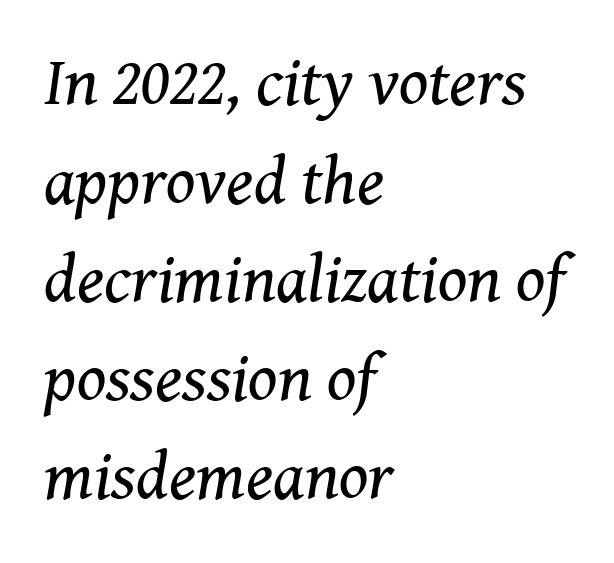
{"serif": "yes", "italic": "yes", "lean": "right", "slant_degrees": 8, "bold": "no", "weight": "regular", "width": "normal", "stroke_contrast": "medium", "x_height": "medium", "monospaced": "no", "underline": "no", "align": "left", "line_spacing": "normal", "line_spacing_ratio": 1.45, "letter_spacing": "normal", "letter_spacing_em": 0.0, "glyph_px": 68}
